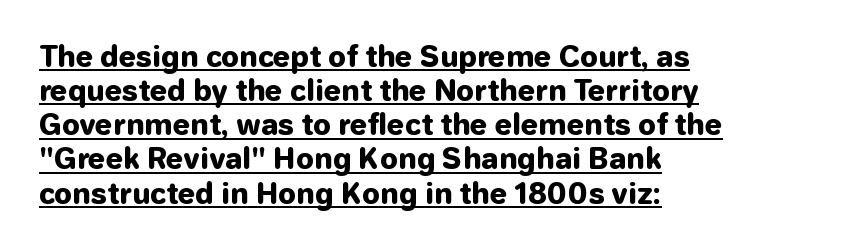
{"serif": "no", "italic": "no", "bold": "yes", "weight": "heavy", "width": "normal", "stroke_contrast": "low", "x_height": "medium", "monospaced": "no", "underline": "yes", "align": "left", "line_spacing_ratio": 1.22, "letter_spacing": "normal", "letter_spacing_em": 0.0, "glyph_px": 28}
